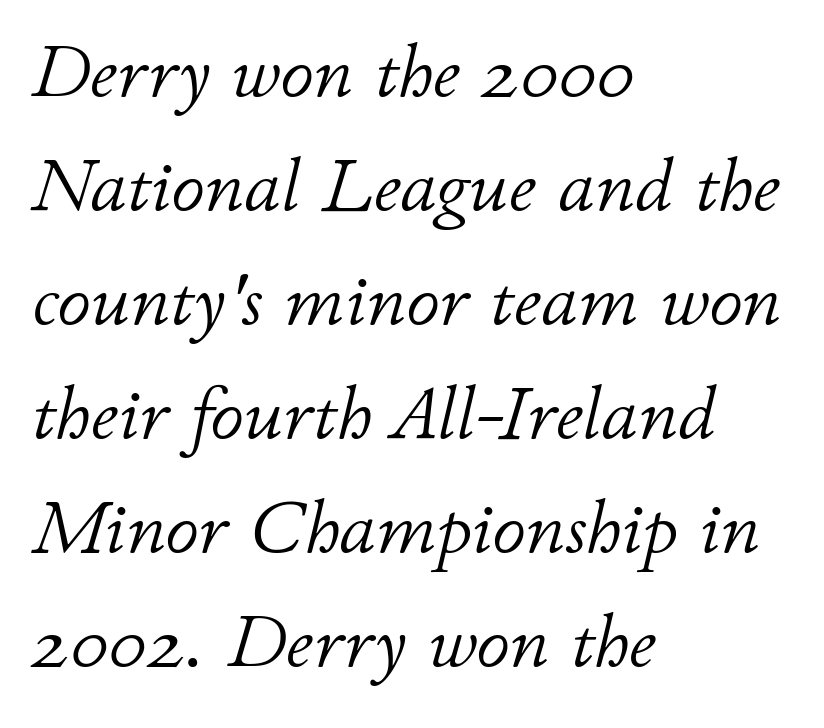
The image shows 75 px light type, italic (leaning right); set left-aligned, normal line spacing (1.52x), normal letter spacing, not underlined; low stroke contrast and a small x-height.
